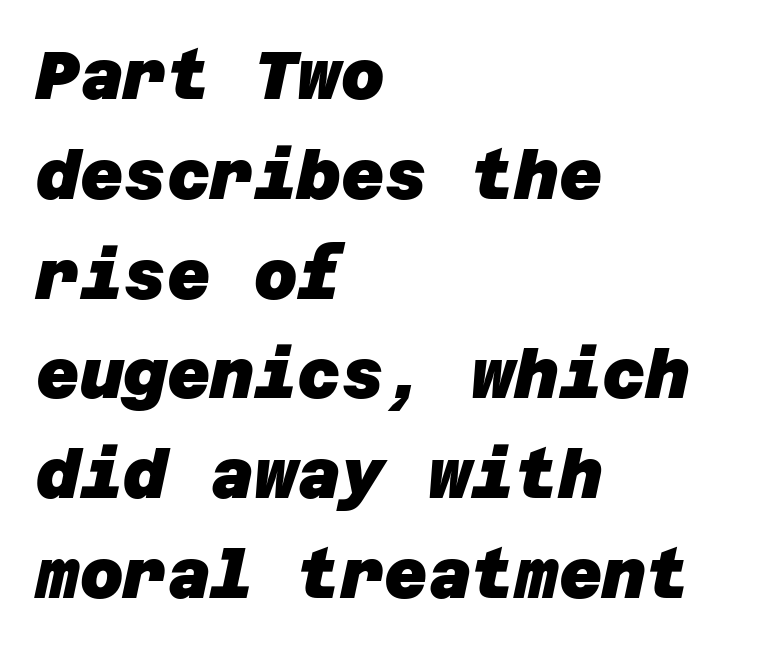
Q: Is the text bold? A: Yes.
Q: Is the typeface a serif or a sans-serif typeface? A: Sans-serif.
Q: Is the text underlined? A: No.
Q: How is the paragraph aligned? A: Left-aligned.
Q: Is the spacing between letters normal or unusually wide? A: Normal.
Q: Is the spacing between lines tight, normal or loose? A: Normal.
Q: Width (condensed, normal, or wide)? A: Normal.
Q: Stroke contrast? A: Low.
Q: x-height? A: Large.
